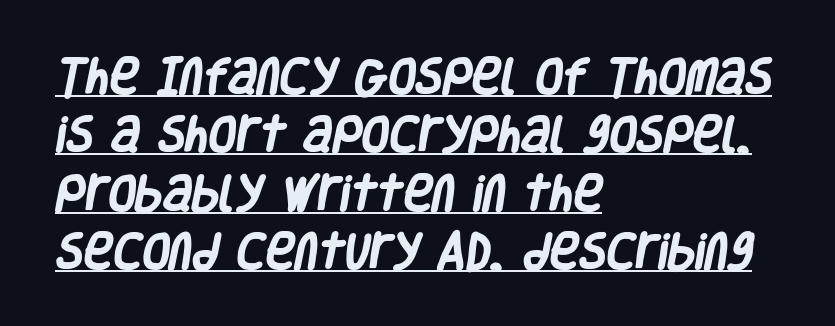
{"serif": "no", "bold": "yes", "weight": "heavy", "width": "condensed", "stroke_contrast": "low", "x_height": "large", "monospaced": "no", "underline": "yes", "align": "left", "line_spacing": "normal", "line_spacing_ratio": 1.46, "letter_spacing": "normal", "letter_spacing_em": 0.0, "glyph_px": 40}
